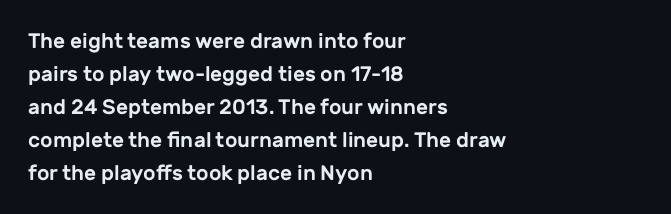
Q: Is the text italic (slanted)? A: No, it is upright.
Q: Is the text underlined? A: No.
Q: How is the paragraph aligned? A: Left-aligned.
Q: Is the spacing between letters normal or unusually wide? A: Normal.
Q: Is the spacing between lines tight, normal or loose? A: Normal.
